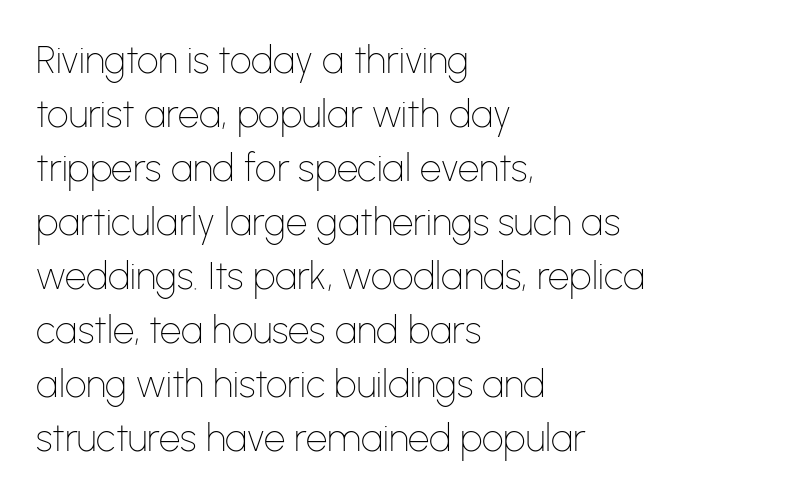
The image shows 38 px thin sans-serif type, upright; set left-aligned, normal line spacing (1.42x), normal letter spacing, not underlined; low stroke contrast and a medium x-height.
